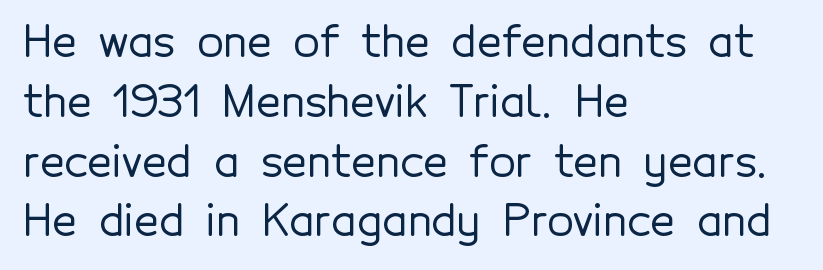
{"serif": "no", "italic": "no", "width": "normal", "x_height": "medium", "monospaced": "no", "underline": "no", "align": "left", "line_spacing": "normal", "line_spacing_ratio": 1.39, "letter_spacing": "normal", "letter_spacing_em": 0.0, "glyph_px": 43}
